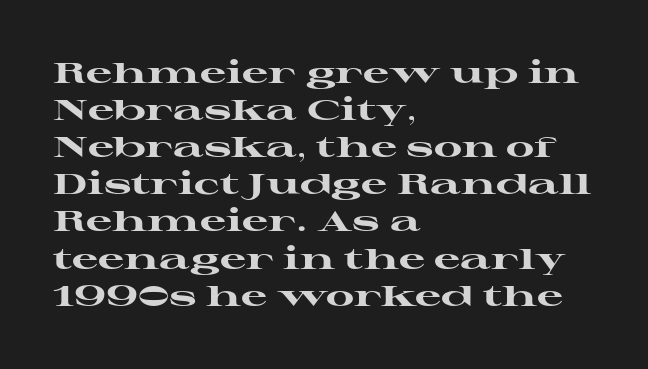
{"serif": "yes", "italic": "no", "bold": "yes", "weight": "heavy", "width": "wide", "stroke_contrast": "high", "x_height": "medium", "monospaced": "no", "underline": "no", "align": "left", "line_spacing": "normal", "line_spacing_ratio": 1.28, "letter_spacing": "normal", "letter_spacing_em": 0.0, "glyph_px": 29}
